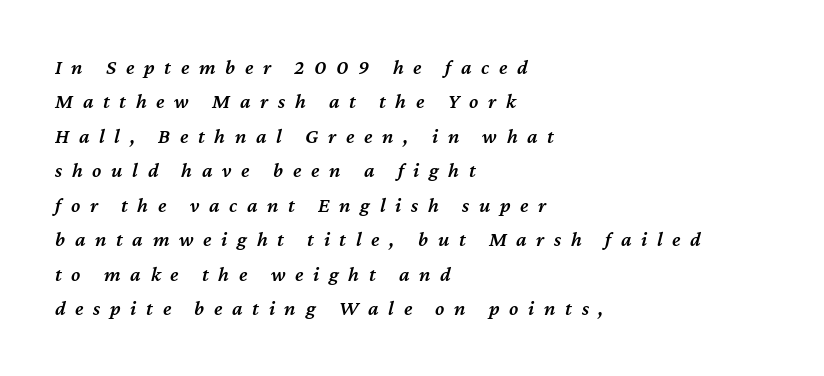
{"italic": "yes", "lean": "right", "slant_degrees": 12, "bold": "semi", "underline": "no", "align": "left", "line_spacing": "normal", "line_spacing_ratio": 1.64, "letter_spacing": "wide", "letter_spacing_em": 0.46, "glyph_px": 21}
